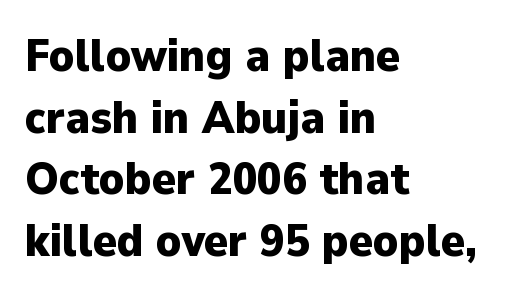
The image shows 45 px heavy sans-serif type, upright; set left-aligned, normal line spacing (1.37x), normal letter spacing, not underlined; low stroke contrast and a medium x-height.
